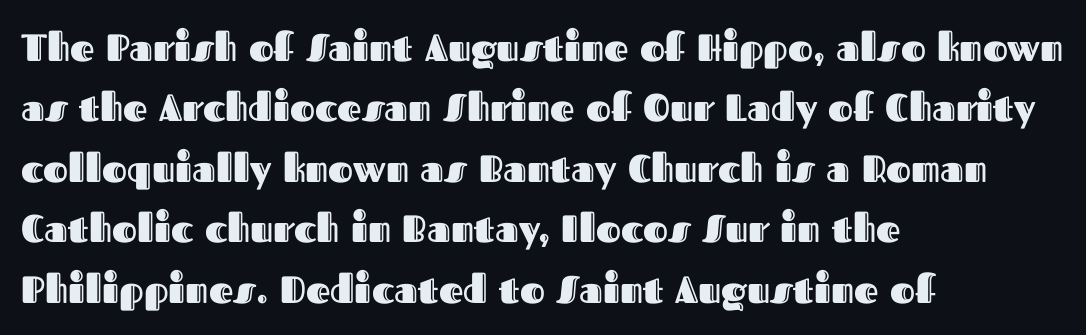
A roman cut, with each character standing at attention. Which margin do the lines hug? The left one — the right edge is uneven. The type is set solid horizontally, with unmodified tracking. The letters advance in unequal steps, a hallmark of proportional type. Does the leading feel generous? No, just average. Words float on clear page, feet unadorned.
